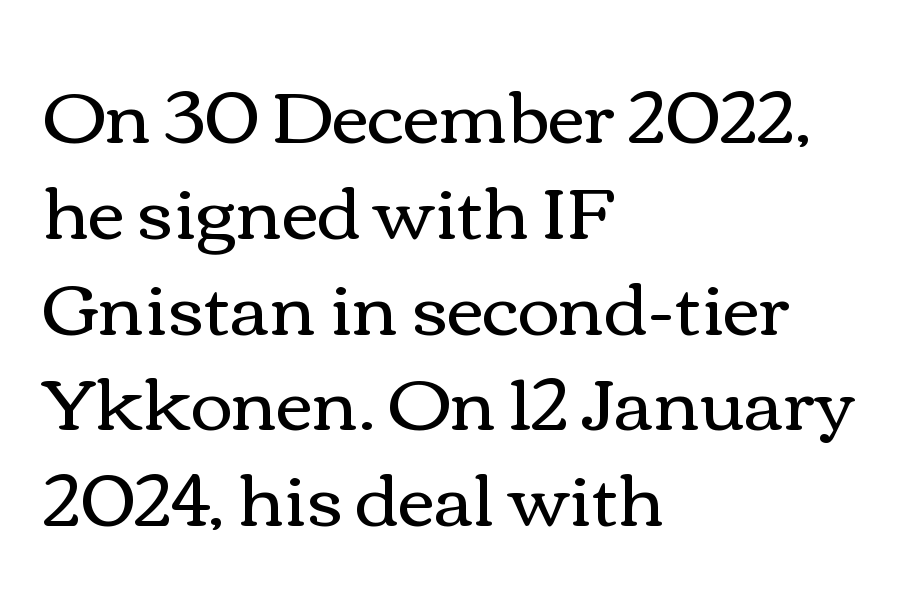
Reading down the column, the eye jumps a familiar distance to each next line. Compared with a typical body face, this is equally light or lighter still. Nope, not italic — everything's standing straight. These lines are rendered in a variable-pitch font. Just letters on the line, the space beneath them empty. Caption: standard tracking, unaltered.
